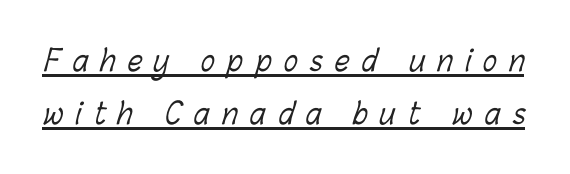
The image shows 29 px light, condensed type; set line spacing 1.82x, unusually wide letter spacing (+0.43 em), underlined; low stroke contrast and a medium x-height.
